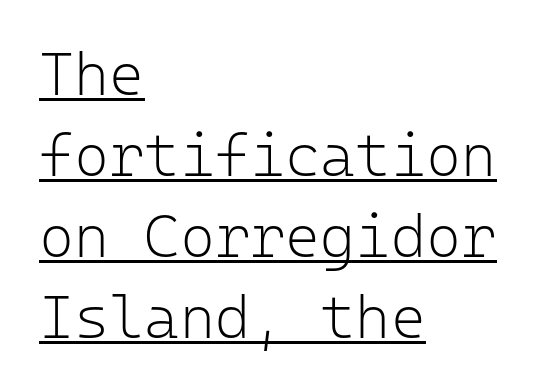
Q: Is the text bold? A: No.
Q: Is the text italic (slanted)? A: No, it is upright.
Q: Is the typeface a serif or a sans-serif typeface? A: Sans-serif.
Q: Is the text underlined? A: Yes.
Q: How is the paragraph aligned? A: Left-aligned.
Q: Is the spacing between letters normal or unusually wide? A: Normal.
Q: Is the spacing between lines tight, normal or loose? A: Normal.
Q: Width (condensed, normal, or wide)? A: Normal.
Q: Stroke contrast? A: Low.
Q: x-height? A: Medium.
Q: Monospaced? A: Yes.
